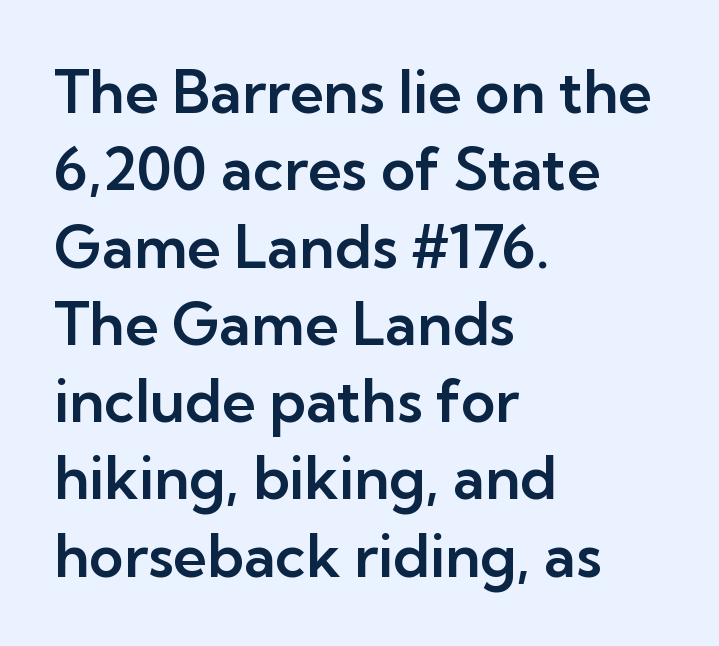
The image shows 59 px sans-serif type, upright; set left-aligned, normal line spacing (1.31x), normal letter spacing, not underlined; low stroke contrast and a medium x-height.
